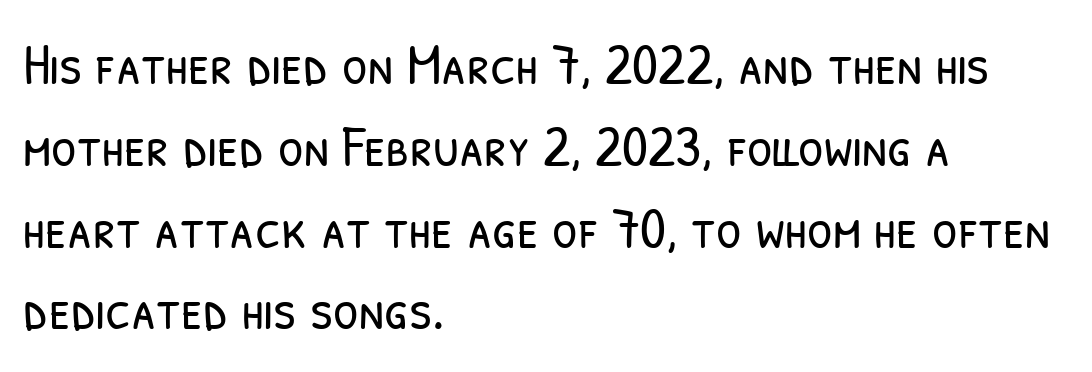
{"serif": "no", "bold": "no", "weight": "light", "width": "condensed", "stroke_contrast": "low", "x_height": "medium", "monospaced": "no", "underline": "no", "align": "left", "line_spacing": "normal", "line_spacing_ratio": 1.41, "letter_spacing": "normal", "letter_spacing_em": 0.0, "glyph_px": 58}
